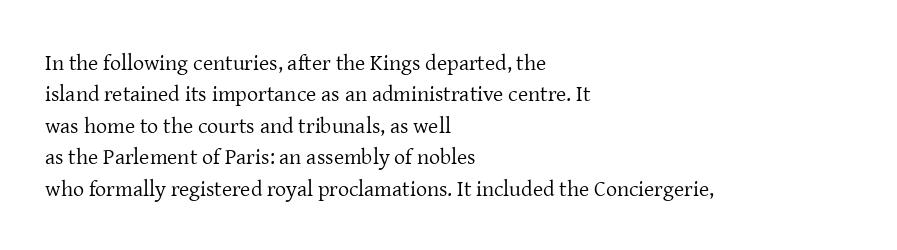
Q: Is the text bold? A: No.
Q: Is the text italic (slanted)? A: No, it is upright.
Q: Is the text underlined? A: No.
Q: How is the paragraph aligned? A: Left-aligned.
Q: Is the spacing between letters normal or unusually wide? A: Normal.
Q: Is the spacing between lines tight, normal or loose? A: Normal.
